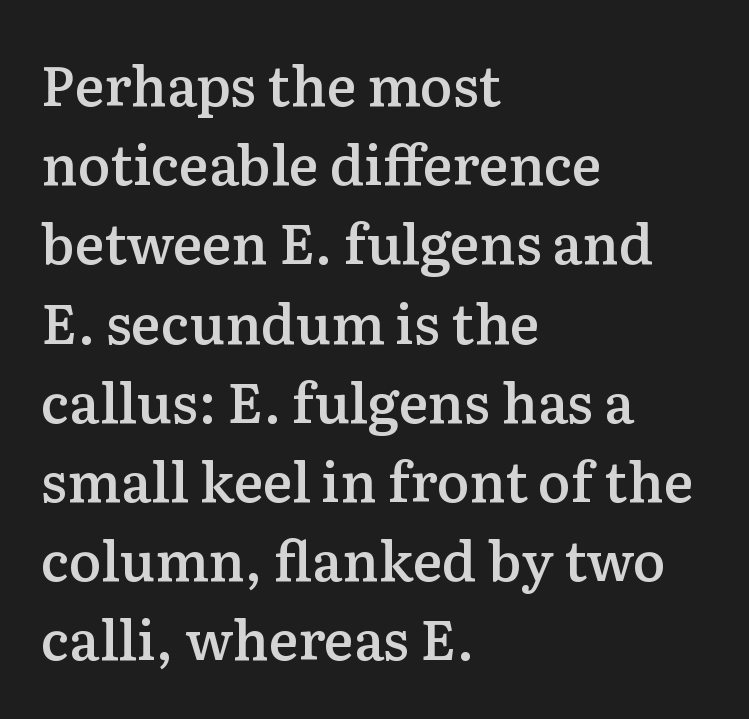
{"serif": "yes", "italic": "no", "bold": "semi", "weight": "semibold", "width": "normal", "stroke_contrast": "low", "x_height": "medium", "monospaced": "no", "underline": "no", "align": "left", "line_spacing": "normal", "line_spacing_ratio": 1.44, "letter_spacing": "normal", "letter_spacing_em": 0.0, "glyph_px": 55}
